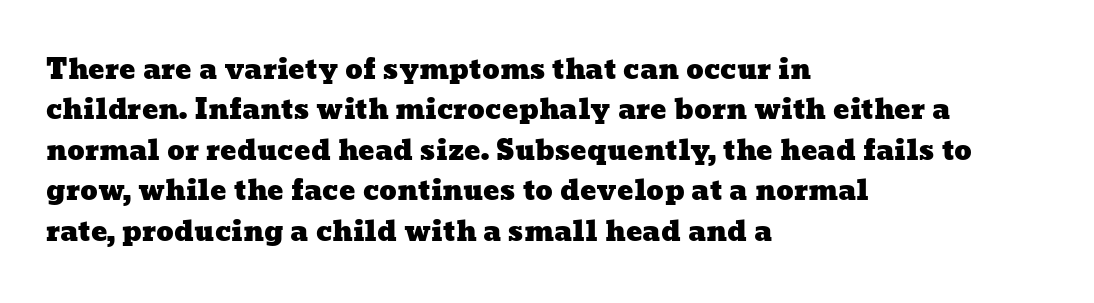
Q: Is the text underlined? A: No.
Q: How is the paragraph aligned? A: Left-aligned.
Q: Is the spacing between letters normal or unusually wide? A: Normal.
Q: Is the spacing between lines tight, normal or loose? A: Normal.
